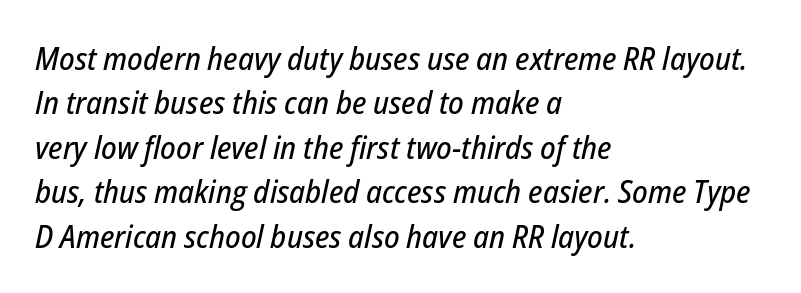
{"italic": "yes", "lean": "right", "slant_degrees": 12, "width": "condensed", "stroke_contrast": "low", "x_height": "medium", "monospaced": "no", "underline": "no", "align": "left", "line_spacing": "normal", "line_spacing_ratio": 1.39, "letter_spacing": "normal", "letter_spacing_em": 0.0, "glyph_px": 32}
